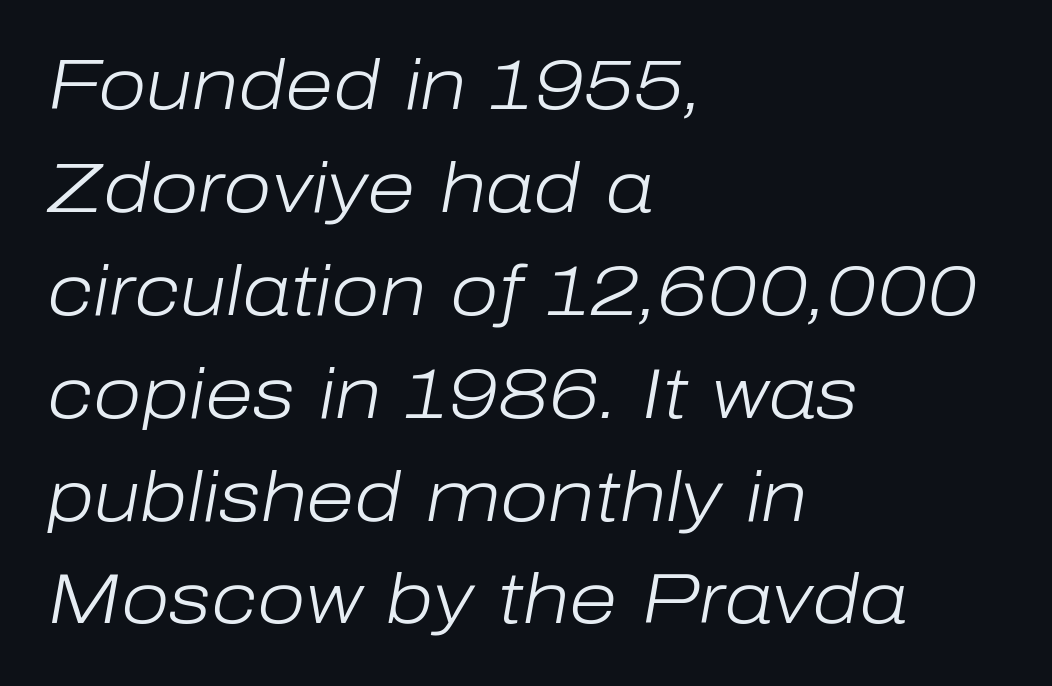
Think of a printed novel: that variable character pitch is what you see here. Compared with a centered layout, this one pins lines to the left instead. Clear beneath every line of the passage. The weight would be labelled regular, book, light, or lighter still. Notice how descenders clear the ascenders below comfortably — that's standard leading. When letters slant like this, we call the style italic.
